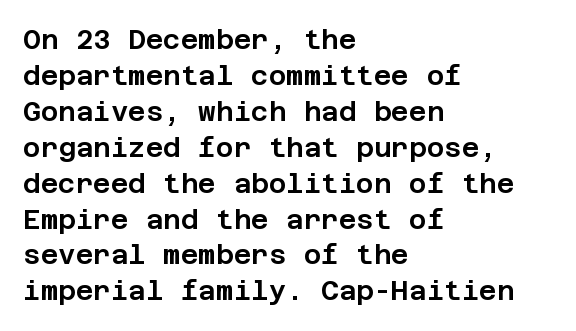
Q: Is the text italic (slanted)? A: No, it is upright.
Q: Is the text underlined? A: No.
Q: How is the paragraph aligned? A: Left-aligned.
Q: Is the spacing between letters normal or unusually wide? A: Normal.
Q: Is the spacing between lines tight, normal or loose? A: Normal.
